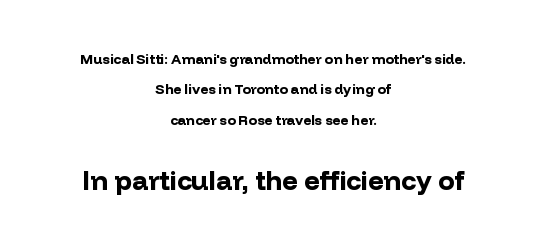
Each line is balanced around a shared central axis. The composition opens small and finishes big. The font's upright variant was chosen for this text. Standard letterfit; no display-style spreading of the glyphs. Is the type bold? Yes — the strokes are clearly thick and heavy. A clean baseline with only descenders dipping below it.
